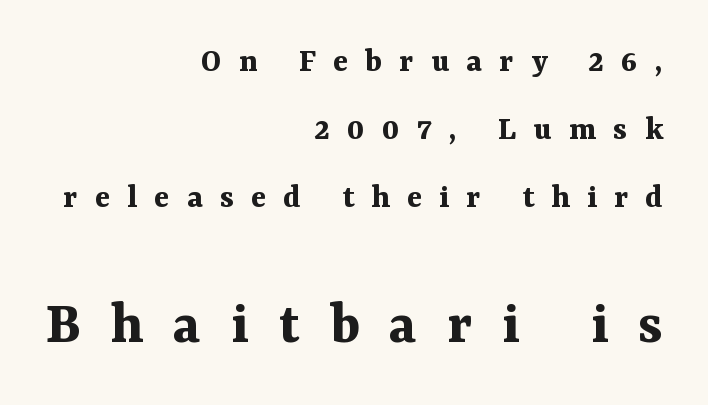
Look at the bottom of the vertical strokes: they flare into serifs here. A student would call this right alignment; a typographer would say flush right, rag left. Is the type bold? Yes — the strokes are clearly thick and heavy. This rendering widens character spacing well past its baseline value. Interline gaps are noticeably wide in this sample.
